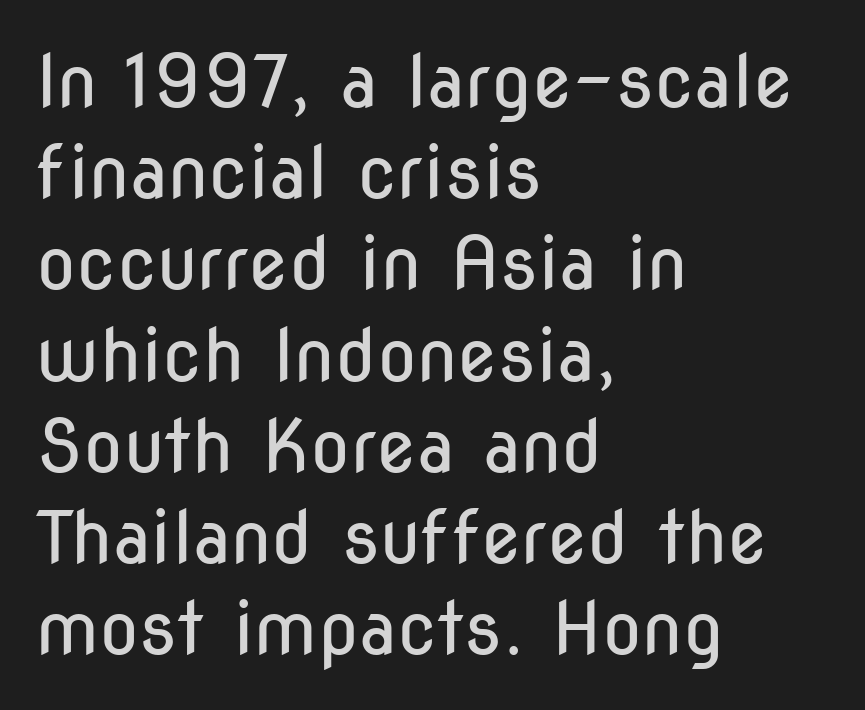
Q: Is the text bold? A: No.
Q: Is the text italic (slanted)? A: No, it is upright.
Q: Is the typeface a serif or a sans-serif typeface? A: Sans-serif.
Q: Is the text underlined? A: No.
Q: How is the paragraph aligned? A: Left-aligned.
Q: Is the spacing between letters normal or unusually wide? A: Normal.
Q: Is the spacing between lines tight, normal or loose? A: Normal.
Q: Width (condensed, normal, or wide)? A: Condensed.
Q: Stroke contrast? A: Low.
Q: x-height? A: Medium.
Q: Monospaced? A: No.
